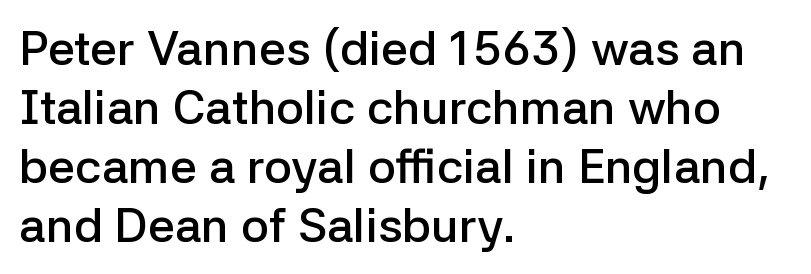
The image shows 48 px semibold sans-serif type, upright; set left-aligned, line spacing 1.23x, normal letter spacing, not underlined; low stroke contrast and a medium x-height.
